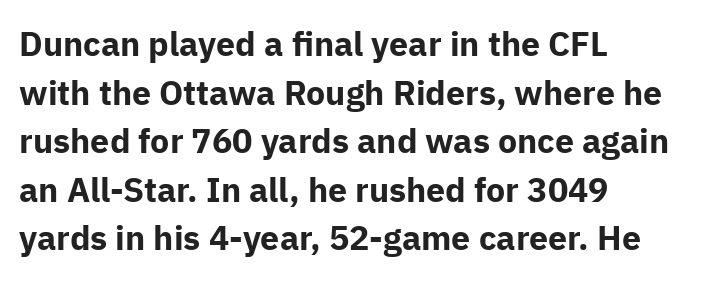
Q: Is the text bold? A: Yes.
Q: Is the text italic (slanted)? A: No, it is upright.
Q: Is the typeface a serif or a sans-serif typeface? A: Sans-serif.
Q: Is the text underlined? A: No.
Q: How is the paragraph aligned? A: Left-aligned.
Q: Is the spacing between letters normal or unusually wide? A: Normal.
Q: Is the spacing between lines tight, normal or loose? A: Normal.
Q: Width (condensed, normal, or wide)? A: Normal.
Q: Stroke contrast? A: Low.
Q: x-height? A: Medium.
Q: Monospaced? A: No.
